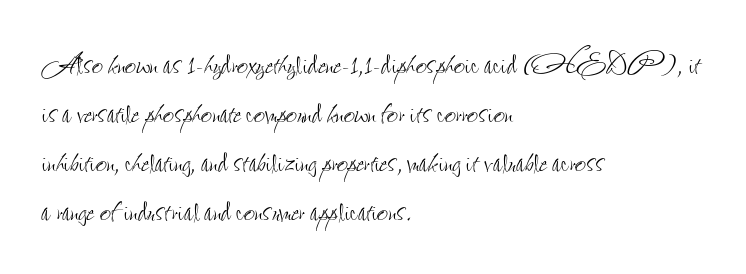
Q: Is the text bold? A: No.
Q: Is the text italic (slanted)? A: Yes.
Q: Is the text underlined? A: No.
Q: How is the paragraph aligned? A: Left-aligned.
Q: Is the spacing between letters normal or unusually wide? A: Normal.
Q: Is the spacing between lines tight, normal or loose? A: Normal.
Q: Width (condensed, normal, or wide)? A: Condensed.
Q: Stroke contrast? A: Low.
Q: x-height? A: Small.
Q: Monospaced? A: No.
